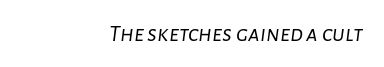
Q: Is the text bold? A: No.
Q: Is the text italic (slanted)? A: Yes, it leans right by about 7 degrees.
Q: Is the text underlined? A: No.
Q: How is the paragraph aligned? A: Right-aligned.
Q: Is the spacing between letters normal or unusually wide? A: Normal.
